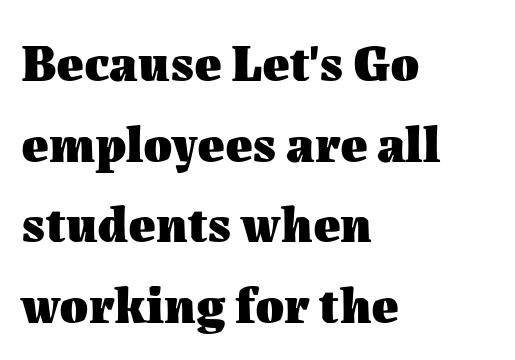
Students, note that the glyphs here touch the page at normal intervals. Leading matches the norm, producing a regular column. Line beginnings align vertically; line endings do not. These lines were composed using upright roman letters. The rendering uses natural spacing where letterforms have individual widths.
